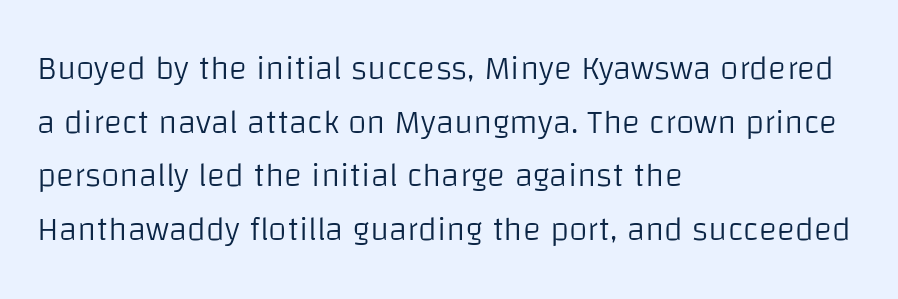
Q: Is the text bold? A: No.
Q: Is the text italic (slanted)? A: No, it is upright.
Q: Is the typeface a serif or a sans-serif typeface? A: Sans-serif.
Q: Is the text underlined? A: No.
Q: How is the paragraph aligned? A: Left-aligned.
Q: Is the spacing between letters normal or unusually wide? A: Normal.
Q: Is the spacing between lines tight, normal or loose? A: Normal.
Q: Width (condensed, normal, or wide)? A: Normal.
Q: Stroke contrast? A: Low.
Q: x-height? A: Large.
Q: Monospaced? A: No.
